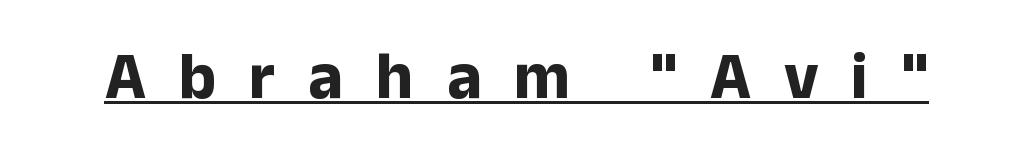
The rendering shows plain stroke endings on the letterforms — a sans-serif design. The string is rendered with underlining switched on. Heavy-handed strokes throughout: this text is bold. Looks like regular typesetting: each glyph gets only the width it needs.
